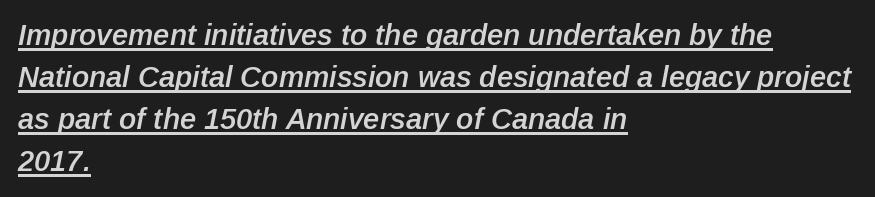
Glance below the letters and you will spot a drawn line. Layout note: lines flush left. Inter-character spacing is left at the font's built-in metrics. How would I describe the line gaps? Plain and ordinary. Looks like regular typesetting: each glyph gets only the width it needs.
